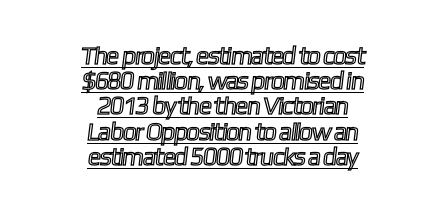
The image shows 25 px text type; set centered, tight line spacing (1.01x), normal letter spacing, underlined.
